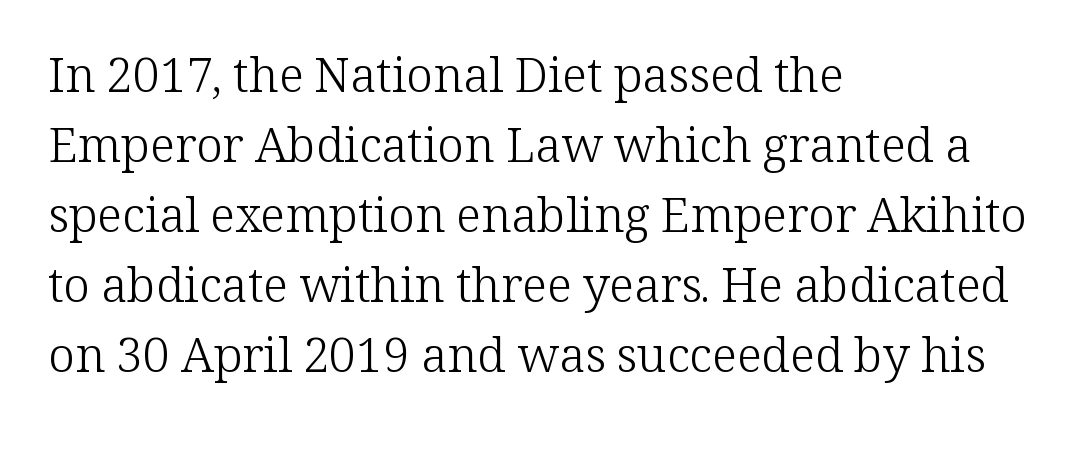
The image shows 48 px light serif type, upright; set left-aligned, normal line spacing (1.46x), normal letter spacing, not underlined; low stroke contrast and a medium x-height.
